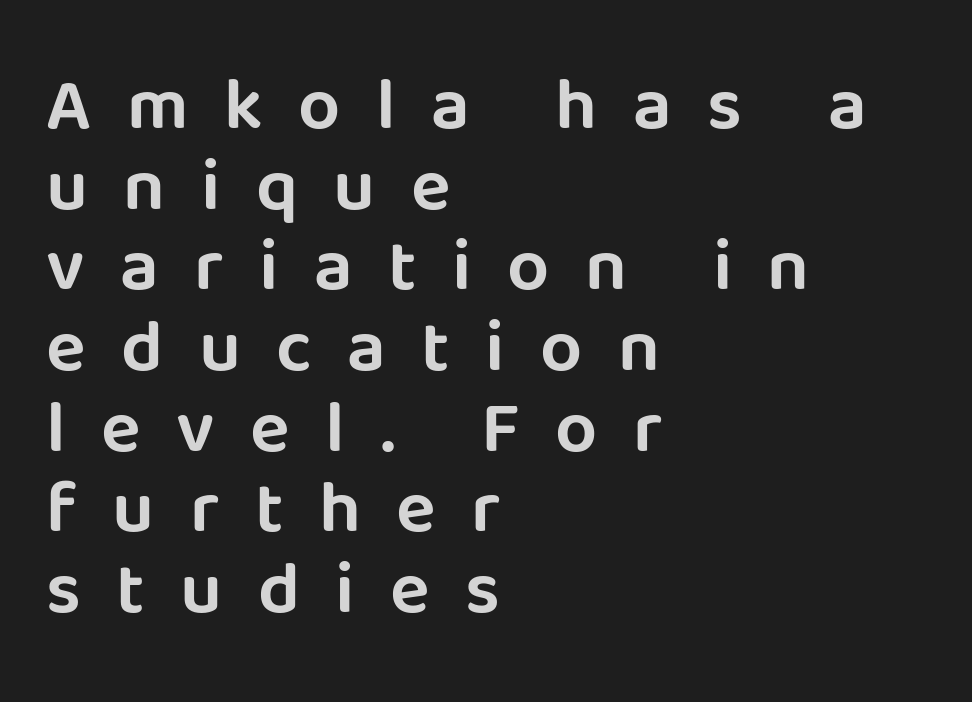
Q: Is the text italic (slanted)? A: No, it is upright.
Q: Is the typeface a serif or a sans-serif typeface? A: Sans-serif.
Q: Is the text underlined? A: No.
Q: How is the paragraph aligned? A: Left-aligned.
Q: Is the spacing between letters normal or unusually wide? A: Unusually wide.
Q: Is the spacing between lines tight, normal or loose? A: Tight.
Q: Width (condensed, normal, or wide)? A: Normal.
Q: Stroke contrast? A: Low.
Q: x-height? A: Large.
Q: Monospaced? A: No.
